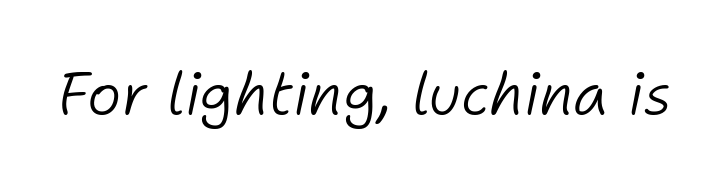
Do the characters align in a grid? No, the font is proportional. Bare-footed words on every line. No extra tracking has been applied to these lines. Stroke mass is kept to a normal reading level or below. Quick note: italic.
